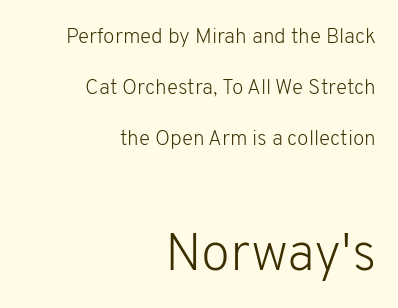
The image shows 53 px light sans-serif type, upright; set right-aligned, loose line spacing (2.42x), normal letter spacing, not underlined; the second (bottom) block is 2.52x larger; low stroke contrast and a medium x-height.
